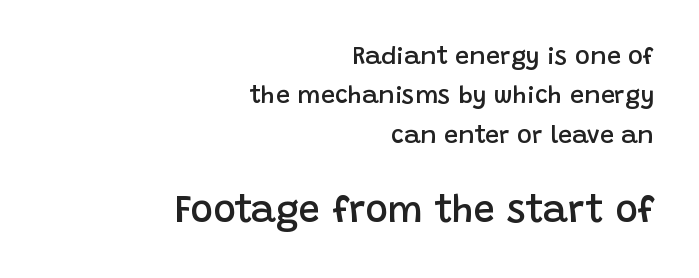
{"serif": "no", "italic": "no", "bold": "semi", "weight": "semibold", "width": "normal", "stroke_contrast": "low", "x_height": "large", "monospaced": "no", "underline": "no", "align": "right", "line_spacing": "normal", "line_spacing_ratio": 1.58, "letter_spacing": "normal", "letter_spacing_em": 0.0, "larger_block": "second", "size_ratio": 1.52, "glyph_px": 38}
